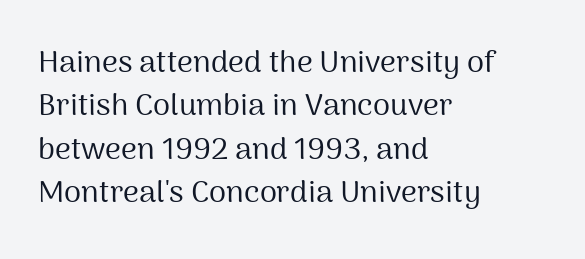
The image shows 31 px regular-weight sans-serif type, upright; set left-aligned, normal line spacing (1.4x), normal letter spacing, not underlined; medium stroke contrast and a medium x-height.
